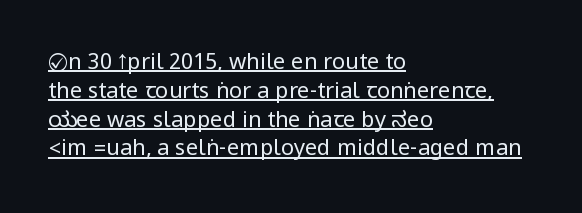
The image shows 22 px text type, upright; set left-aligned, normal line spacing (1.31x), normal letter spacing, underlined.
